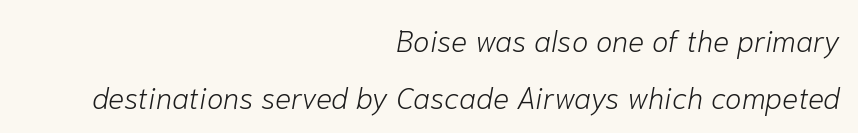
{"italic": "yes", "lean": "right", "slant_degrees": 10, "bold": "no", "weight": "light", "width": "normal", "stroke_contrast": "low", "x_height": "medium", "monospaced": "no", "underline": "no", "align": "right", "line_spacing": "loose", "line_spacing_ratio": 1.9, "letter_spacing": "normal", "letter_spacing_em": 0.0, "glyph_px": 30}
